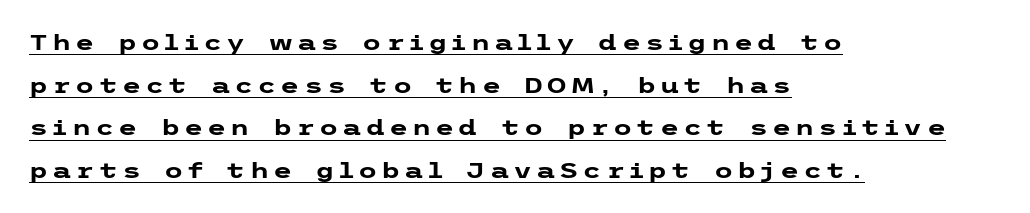
Q: Is the text bold? A: Yes.
Q: Is the text italic (slanted)? A: No, it is upright.
Q: Is the text underlined? A: Yes.
Q: How is the paragraph aligned? A: Left-aligned.
Q: Is the spacing between lines tight, normal or loose? A: Loose.
